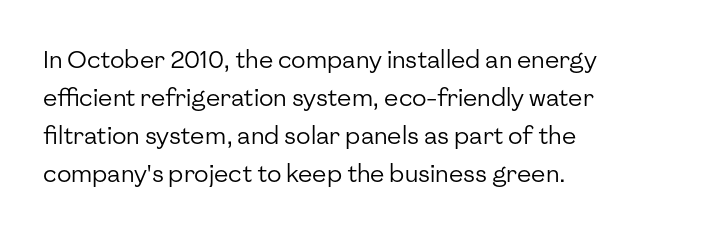
Caption: standard tracking, unaltered. How would I describe the line gaps? Plain and ordinary. Notice how the stems are strictly vertical — no italics here. The typeface has the unassuming heft of standard copy or less. The lines are quadded left.
